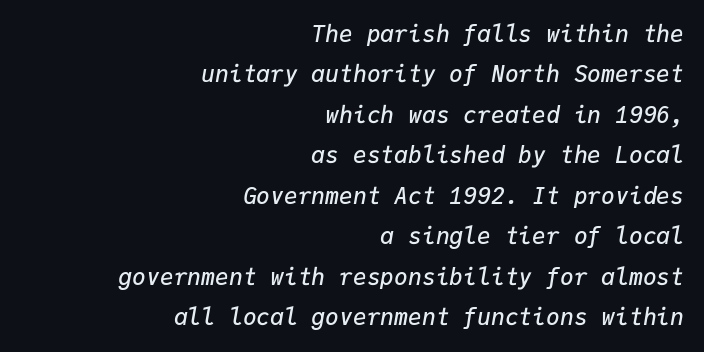
{"italic": "yes", "lean": "right", "slant_degrees": 9, "bold": "semi", "underline": "no", "align": "right", "line_spacing_ratio": 1.76, "letter_spacing": "normal", "letter_spacing_em": 0.0, "glyph_px": 23}
